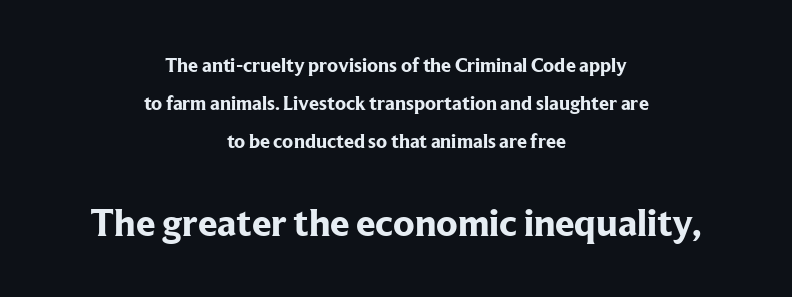
{"serif": "yes", "italic": "no", "bold": "yes", "weight": "bold", "width": "normal", "stroke_contrast": "low", "x_height": "medium", "monospaced": "no", "underline": "no", "align": "center", "line_spacing": "loose", "line_spacing_ratio": 1.91, "letter_spacing": "normal", "letter_spacing_em": 0.0, "larger_block": "second", "size_ratio": 1.95, "glyph_px": 39}
